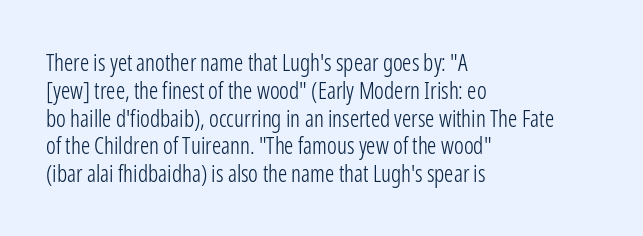
Italic: no, the glyphs are upright roman. Typeset ragged right — the left edge is the straight one. The gaps between neighbouring characters are ordinary and unremarkable. No letter is thick-stroked: the sample isn't bold. Lines of text with bare space underneath.
